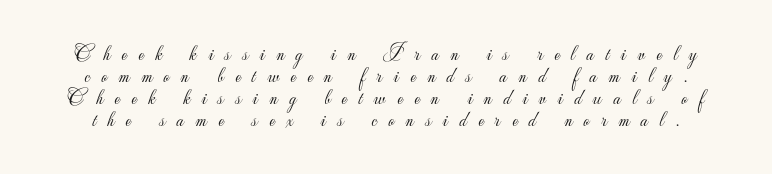
Q: Is the text bold? A: No.
Q: Is the text italic (slanted)? A: Yes.
Q: Is the text underlined? A: No.
Q: Is the spacing between letters normal or unusually wide? A: Unusually wide.
Q: Is the spacing between lines tight, normal or loose? A: Tight.
